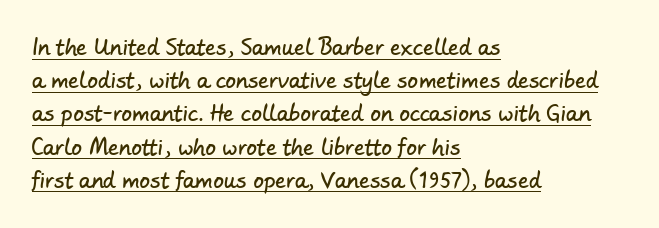
Q: Is the text underlined? A: Yes.
Q: How is the paragraph aligned? A: Left-aligned.
Q: Is the spacing between letters normal or unusually wide? A: Normal.
Q: Is the spacing between lines tight, normal or loose? A: Normal.
